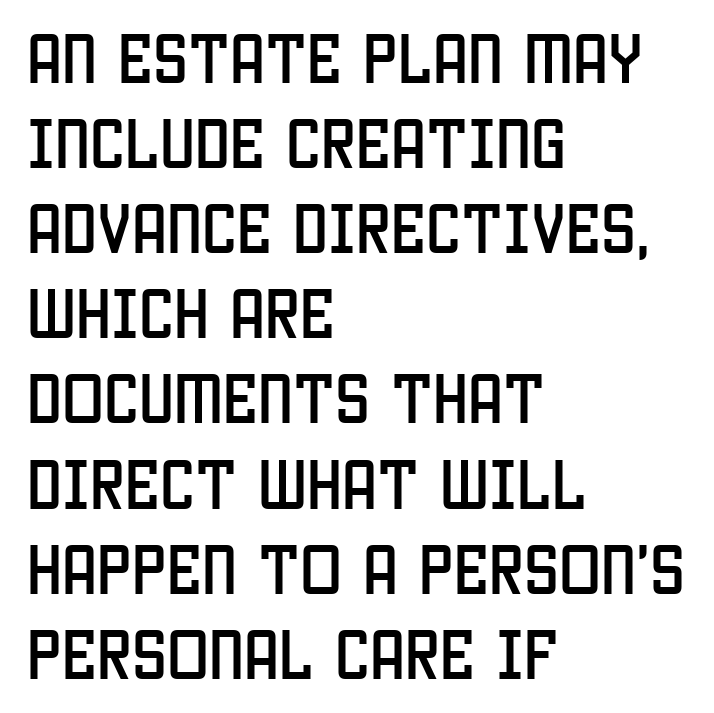
Rows of type keep a routine distance in the vertical direction. Proportional: the letters do not fall into vertical columns. The glyphs in this specimen are sans serif. Is the letter spacing exaggerated? No — it looks like the ordinary default.
